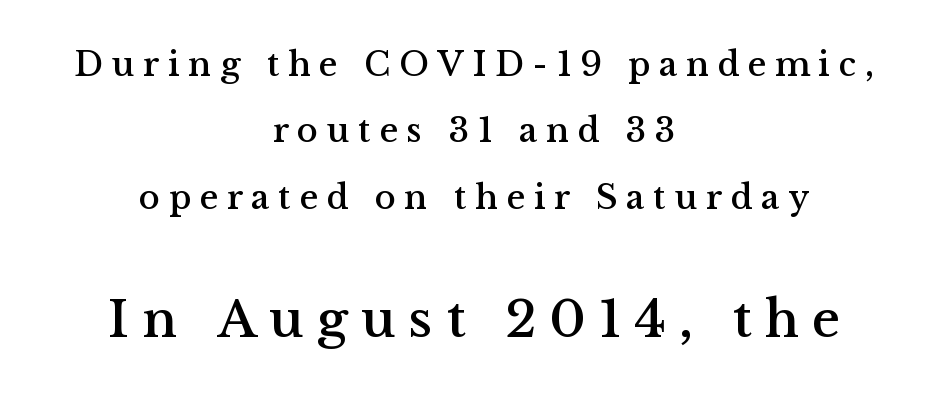
Q: Is the text italic (slanted)? A: No, it is upright.
Q: Is the typeface a serif or a sans-serif typeface? A: Serif.
Q: Is the text underlined? A: No.
Q: How is the paragraph aligned? A: Centered.
Q: Is the spacing between letters normal or unusually wide? A: Unusually wide.
Q: Is the spacing between lines tight, normal or loose? A: Loose.
Q: Which block of text is set in a larger size, the first (top) or the second (bottom)? A: The second (bottom) one.
Q: Width (condensed, normal, or wide)? A: Normal.
Q: Stroke contrast? A: Medium.
Q: x-height? A: Medium.
Q: Monospaced? A: No.
